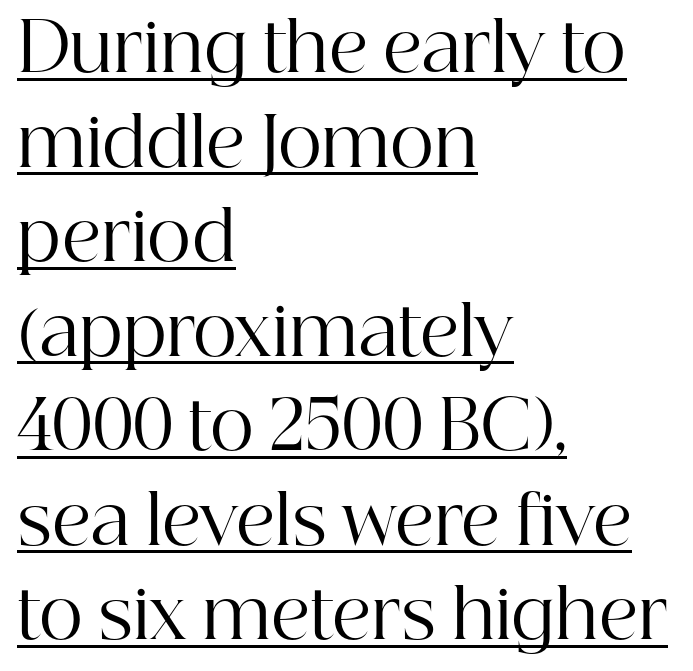
{"serif": "yes", "italic": "no", "bold": "no", "weight": "regular", "width": "normal", "stroke_contrast": "high", "x_height": "medium", "monospaced": "no", "underline": "yes", "align": "left", "line_spacing": "normal", "line_spacing_ratio": 1.39, "letter_spacing": "normal", "letter_spacing_em": 0.0, "glyph_px": 68}
